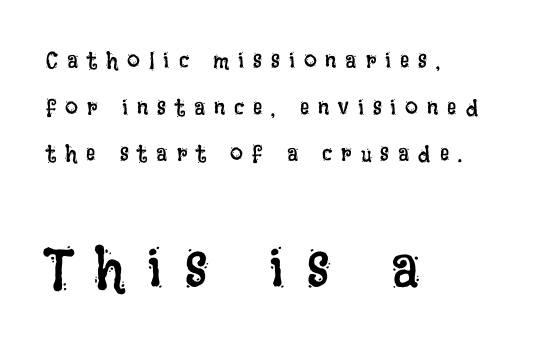
The image shows 58 px regular-weight, condensed type, upright; set left-aligned, loose line spacing (2.03x), unusually wide letter spacing (+0.39 em), not underlined; the second (bottom) block is 2.52x larger; low stroke contrast and a large x-height.
